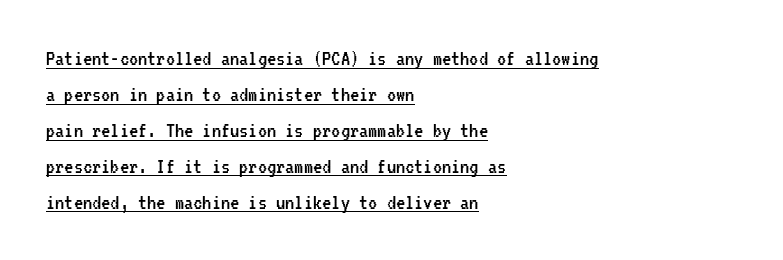
{"italic": "no", "bold": "no", "underline": "yes", "align": "left", "line_spacing": "normal", "line_spacing_ratio": 1.56, "letter_spacing": "normal", "letter_spacing_em": 0.0, "glyph_px": 23}
